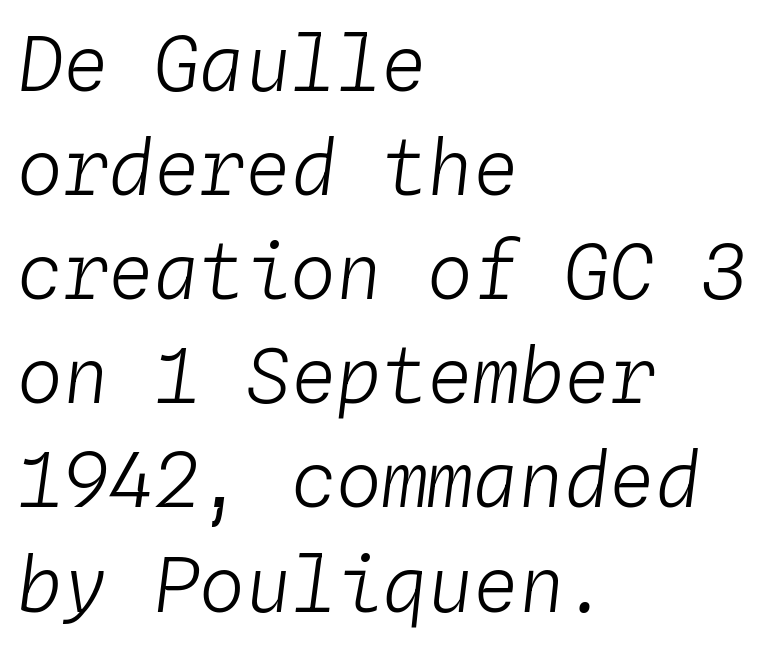
Q: Is the text bold? A: No.
Q: Is the text italic (slanted)? A: Yes, it leans right by about 4 degrees.
Q: Is the text underlined? A: No.
Q: How is the paragraph aligned? A: Left-aligned.
Q: Is the spacing between letters normal or unusually wide? A: Normal.
Q: Is the spacing between lines tight, normal or loose? A: Normal.
Q: Width (condensed, normal, or wide)? A: Normal.
Q: Stroke contrast? A: Low.
Q: x-height? A: Medium.
Q: Monospaced? A: Yes.
